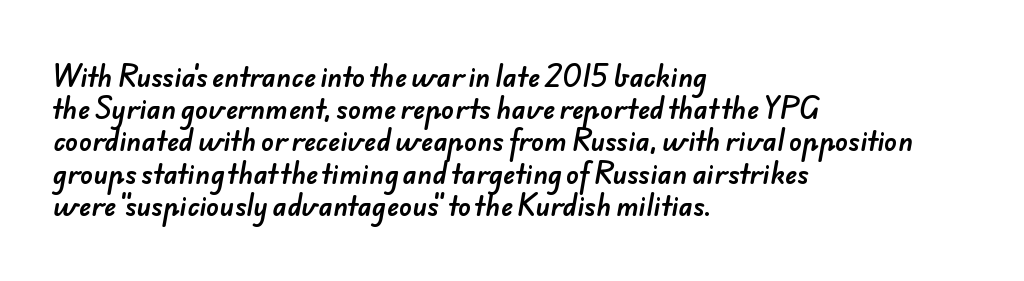
The typesetter chose a ragged-right arrangement here. There is no visible air inserted between adjacent glyphs. The zone under the glyphs is completely vacant.
